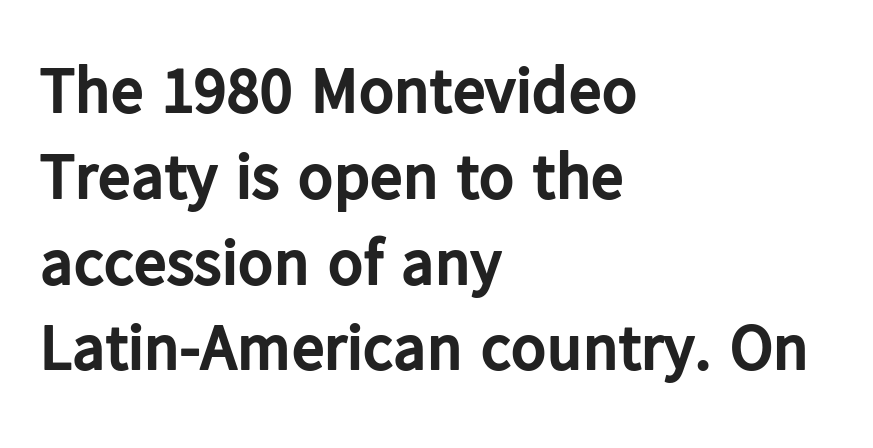
{"serif": "no", "italic": "no", "bold": "yes", "weight": "bold", "width": "normal", "stroke_contrast": "low", "x_height": "medium", "monospaced": "no", "underline": "no", "align": "left", "line_spacing": "normal", "line_spacing_ratio": 1.3, "letter_spacing": "normal", "letter_spacing_em": 0.0, "glyph_px": 66}
